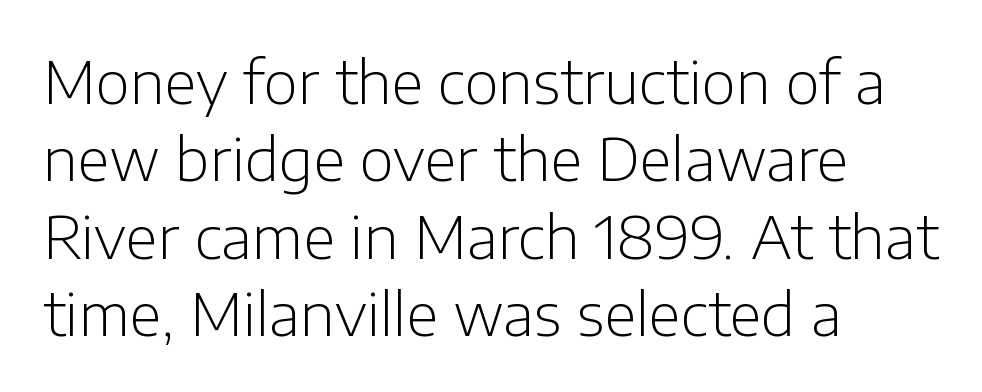
The lettering stays uniformly vertical, giving the passage a roman look. Bold? No — there's no thickening of the strokes. Is this a fixed-width face? No — the glyphs have proportional, varying widths. Here the glyphs are tracked normally, forming tight word shapes. What's the leading like? Ordinary, nothing unusual.
